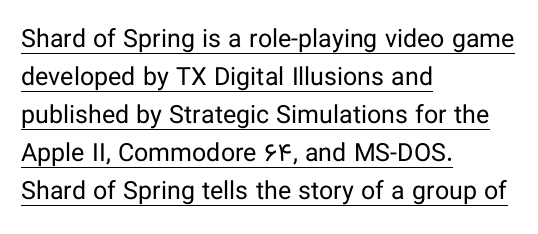
Vertical stems look standard width or narrower in stroke. Every word sits above its own underline. The letters sit at their default tracking, neither squeezed nor spread. Do the letters lean? They stand straight.
